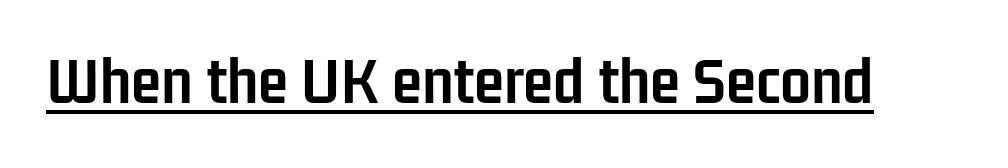
In designer terms, the underline attribute is active on this setting. Every character sits straight up, as roman type does. Note: no serifs on the glyphs. Tracking here is standard; glyphs follow each other at the usual distance. You could not count columns in this text — the font is proportionally spaced.
